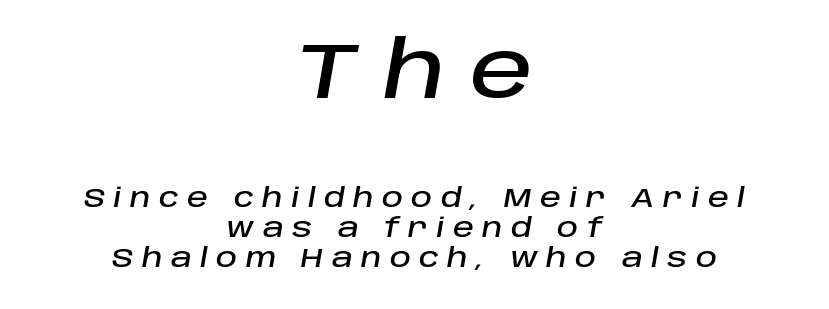
{"italic": "yes", "lean": "right", "slant_degrees": 10, "width": "normal", "stroke_contrast": "low", "x_height": "large", "monospaced": "no", "underline": "no", "align": "center", "line_spacing": "tight", "line_spacing_ratio": 1.14, "letter_spacing": "wide", "letter_spacing_em": 0.32, "larger_block": "first", "size_ratio": 3.0, "glyph_px": 78}
